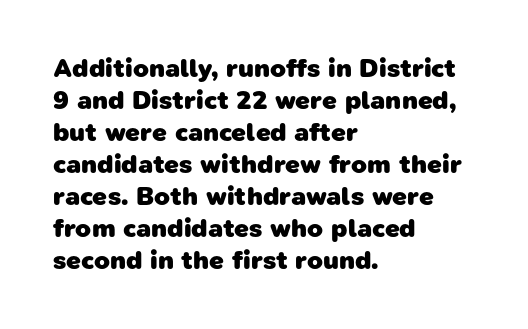
Q: Is the text bold? A: Yes.
Q: Is the text underlined? A: No.
Q: How is the paragraph aligned? A: Left-aligned.
Q: Is the spacing between letters normal or unusually wide? A: Normal.
